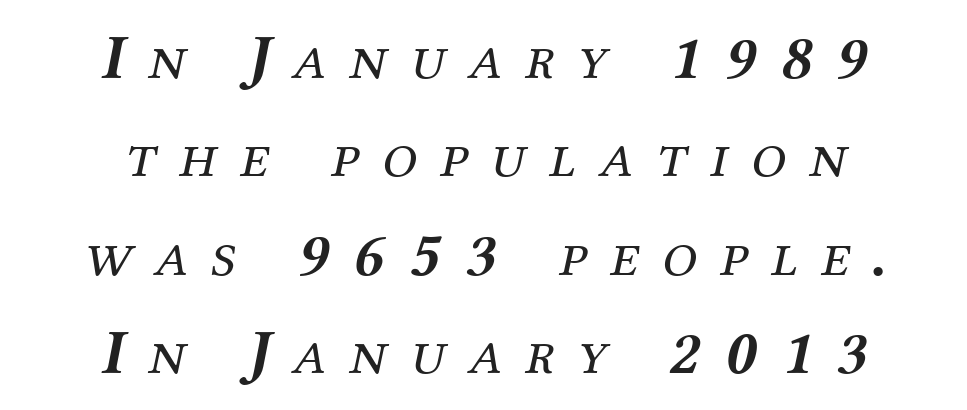
Q: Is the text bold? A: No.
Q: Is the text italic (slanted)? A: Yes, it leans right by about 12 degrees.
Q: Is the typeface a serif or a sans-serif typeface? A: Serif.
Q: Is the text underlined? A: No.
Q: How is the paragraph aligned? A: Centered.
Q: Is the spacing between letters normal or unusually wide? A: Unusually wide.
Q: Is the spacing between lines tight, normal or loose? A: Normal.
Q: Width (condensed, normal, or wide)? A: Normal.
Q: Stroke contrast? A: Medium.
Q: x-height? A: Medium.
Q: Monospaced? A: No.
